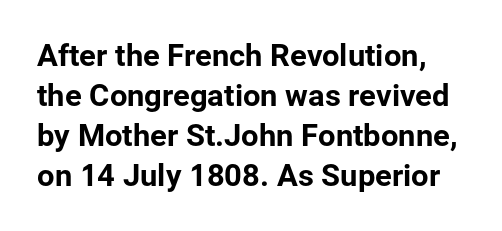
Unlike italic type, these characters show no tilt at all. Looks like regular typesetting: each glyph gets only the width it needs. The letters sit at their default tracking, neither squeezed nor spread. The baseline area is clear.
